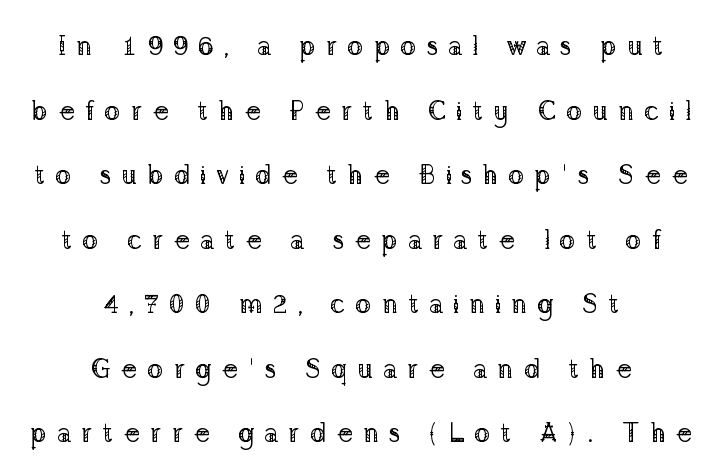
Which margin do the lines hug? Neither — every line sits in the middle. The line-height multiplier appears high, well above default. The space directly below the letters is spotless. In terms of posture, this sample is upright. Someone cranked the tracking dial way up on this one.
